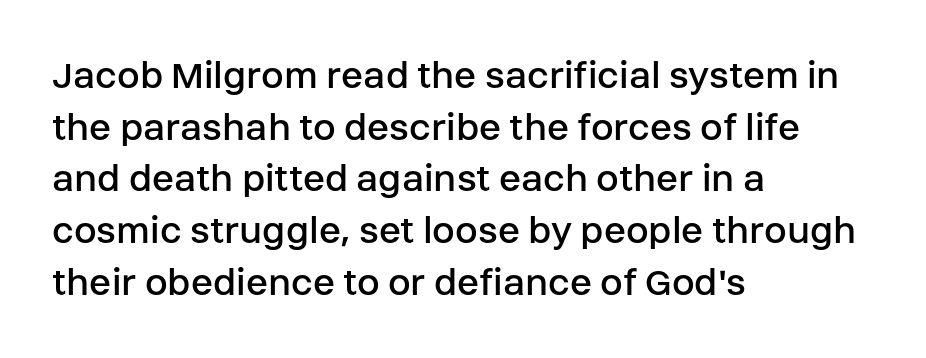
Q: Is the text bold? A: No.
Q: Is the text italic (slanted)? A: No, it is upright.
Q: Is the typeface a serif or a sans-serif typeface? A: Sans-serif.
Q: Is the text underlined? A: No.
Q: How is the paragraph aligned? A: Left-aligned.
Q: Is the spacing between letters normal or unusually wide? A: Normal.
Q: Is the spacing between lines tight, normal or loose? A: Normal.
Q: Width (condensed, normal, or wide)? A: Normal.
Q: Stroke contrast? A: Low.
Q: x-height? A: Large.
Q: Monospaced? A: No.
